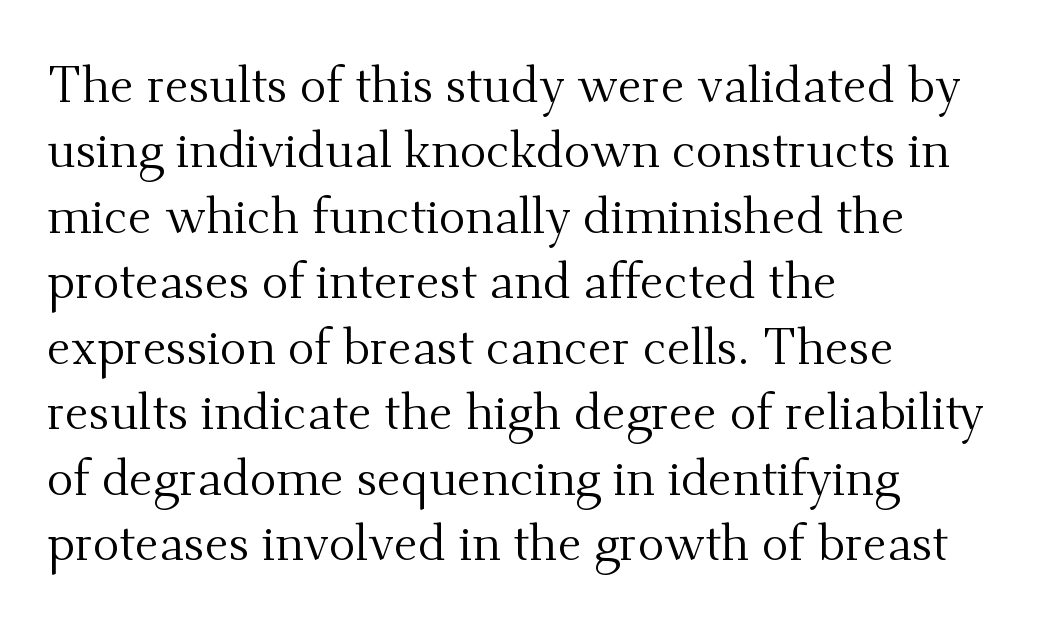
{"serif": "yes", "italic": "no", "bold": "no", "weight": "regular", "width": "normal", "stroke_contrast": "medium", "x_height": "small", "monospaced": "no", "underline": "no", "align": "left", "line_spacing": "normal", "line_spacing_ratio": 1.31, "letter_spacing": "normal", "letter_spacing_em": 0.0, "glyph_px": 50}
